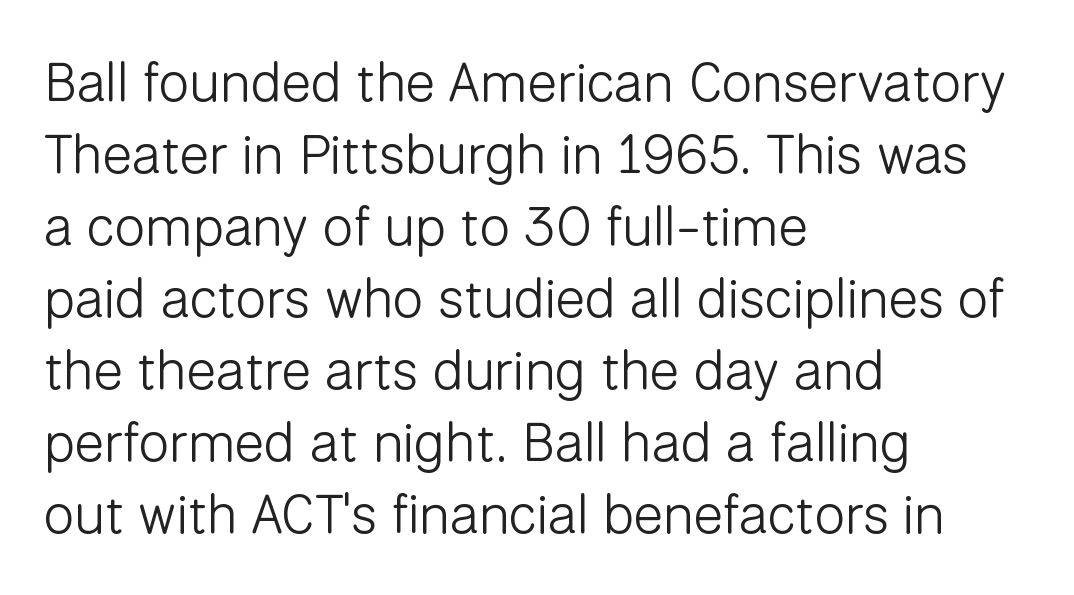
{"serif": "no", "italic": "no", "bold": "no", "weight": "light", "width": "normal", "stroke_contrast": "low", "x_height": "medium", "monospaced": "no", "underline": "no", "align": "left", "line_spacing": "normal", "line_spacing_ratio": 1.31, "letter_spacing": "normal", "letter_spacing_em": 0.0, "glyph_px": 55}
